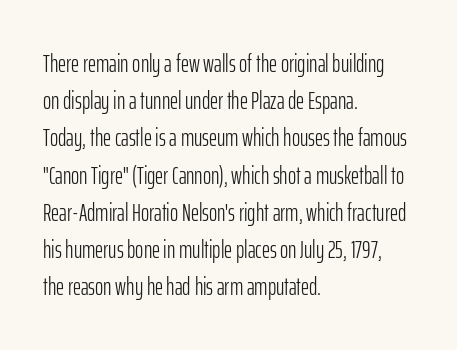
Each new line begins a customary step beneath the previous one. In CSS terms this would be text-align: left. Every character sits straight up, as roman type does. Inter-character spacing is left at the font's built-in metrics.
